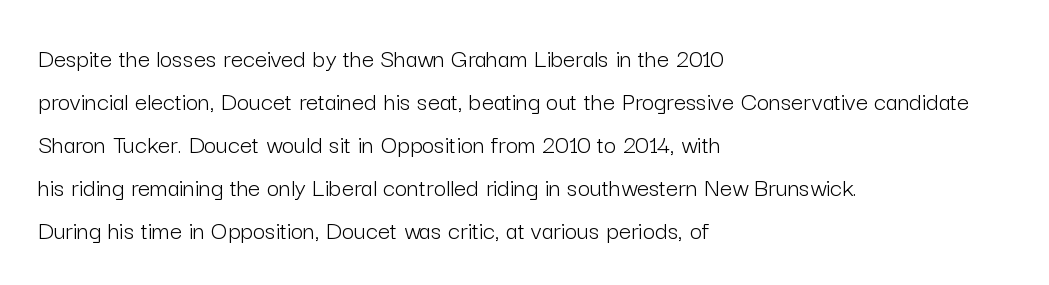
{"italic": "no", "bold": "no", "underline": "no", "align": "left", "line_spacing": "normal", "line_spacing_ratio": 1.59, "letter_spacing": "normal", "letter_spacing_em": 0.0, "glyph_px": 27}
